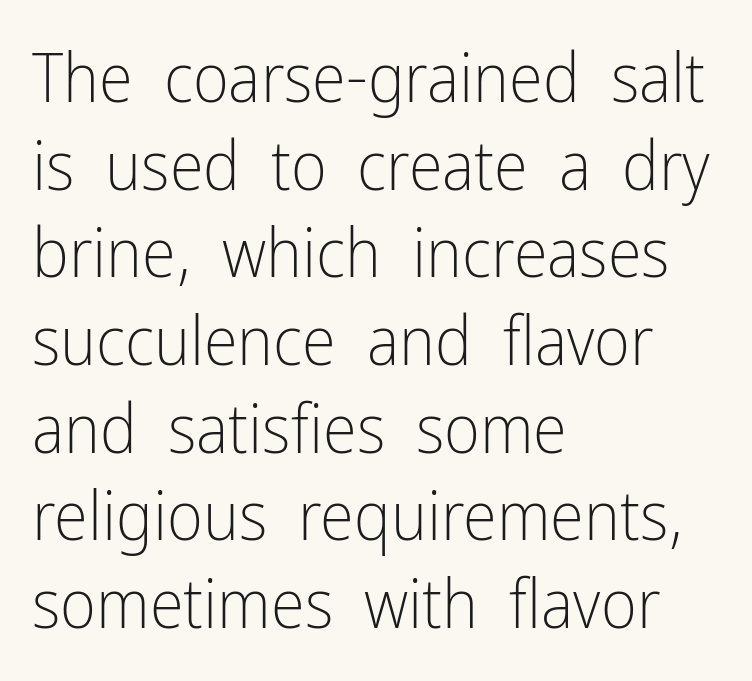
{"serif": "no", "italic": "no", "bold": "no", "weight": "light", "width": "condensed", "stroke_contrast": "low", "x_height": "medium", "monospaced": "no", "underline": "no", "align": "left", "line_spacing": "normal", "line_spacing_ratio": 1.27, "letter_spacing": "normal", "letter_spacing_em": 0.0, "glyph_px": 69}
